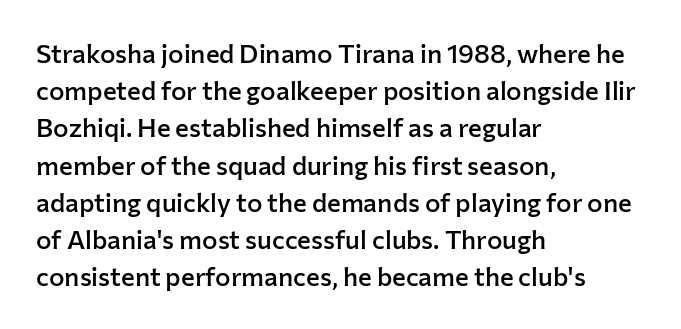
{"italic": "no", "bold": "semi", "underline": "no", "align": "left", "line_spacing": "normal", "line_spacing_ratio": 1.43, "letter_spacing": "normal", "letter_spacing_em": 0.0, "glyph_px": 26}
